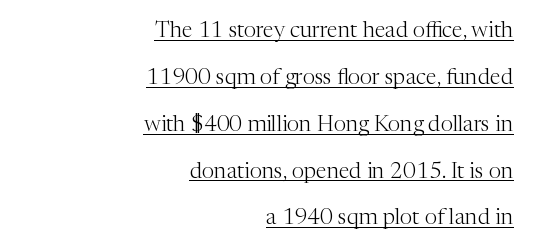
{"italic": "no", "bold": "no", "underline": "yes", "align": "right", "line_spacing": "loose", "line_spacing_ratio": 2.13, "letter_spacing": "normal", "letter_spacing_em": 0.0, "glyph_px": 22}
